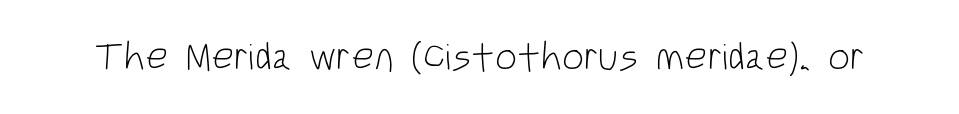
Q: Is the text bold? A: No.
Q: Is the text italic (slanted)? A: No, it is upright.
Q: Is the typeface a serif or a sans-serif typeface? A: Sans-serif.
Q: Is the text underlined? A: No.
Q: Is the spacing between letters normal or unusually wide? A: Normal.
Q: Width (condensed, normal, or wide)? A: Condensed.
Q: Stroke contrast? A: Low.
Q: x-height? A: Large.
Q: Monospaced? A: No.
